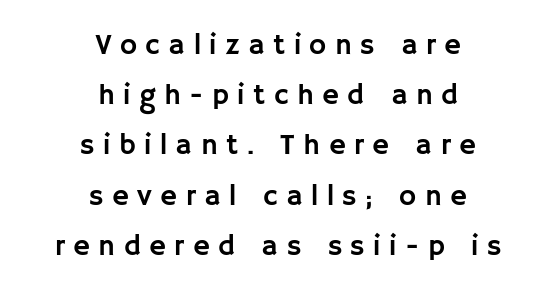
Q: Is the text italic (slanted)? A: No, it is upright.
Q: Is the typeface a serif or a sans-serif typeface? A: Sans-serif.
Q: Is the text underlined? A: No.
Q: How is the paragraph aligned? A: Centered.
Q: Is the spacing between letters normal or unusually wide? A: Unusually wide.
Q: Width (condensed, normal, or wide)? A: Normal.
Q: Stroke contrast? A: Low.
Q: x-height? A: Large.
Q: Monospaced? A: No.
